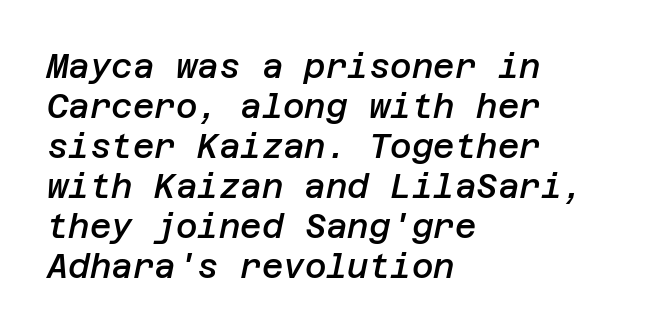
Q: Is the text bold? A: Semi-bold.
Q: Is the text italic (slanted)? A: Yes, it leans right by about 12 degrees.
Q: Is the text underlined? A: No.
Q: How is the paragraph aligned? A: Left-aligned.
Q: Is the spacing between letters normal or unusually wide? A: Normal.
Q: Width (condensed, normal, or wide)? A: Normal.
Q: Stroke contrast? A: Low.
Q: x-height? A: Large.
